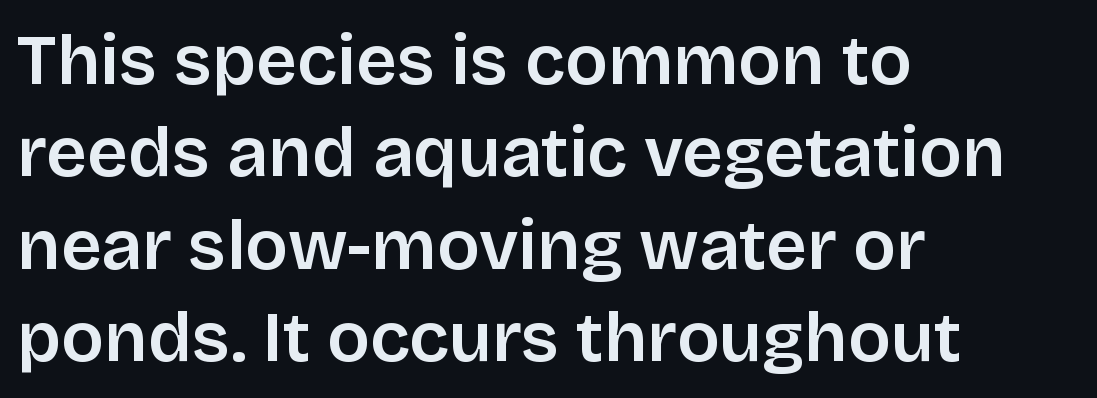
{"serif": "no", "italic": "no", "width": "normal", "stroke_contrast": "low", "x_height": "large", "monospaced": "no", "underline": "no", "align": "left", "line_spacing": "normal", "line_spacing_ratio": 1.3, "letter_spacing": "normal", "letter_spacing_em": 0.0, "glyph_px": 71}
